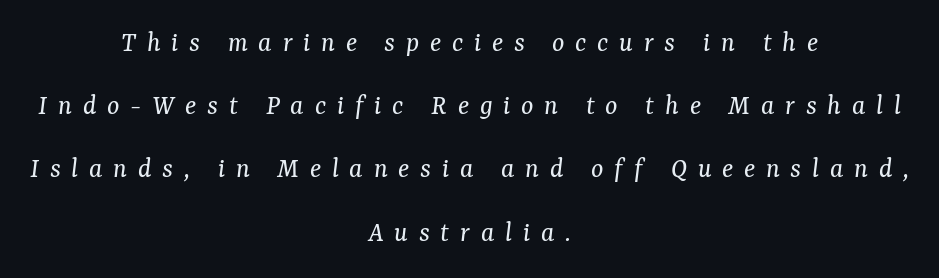
Q: Is the text bold? A: No.
Q: Is the text italic (slanted)? A: Yes, it leans right by about 7 degrees.
Q: Is the typeface a serif or a sans-serif typeface? A: Serif.
Q: Is the text underlined? A: No.
Q: How is the paragraph aligned? A: Centered.
Q: Is the spacing between letters normal or unusually wide? A: Unusually wide.
Q: Is the spacing between lines tight, normal or loose? A: Loose.
Q: Width (condensed, normal, or wide)? A: Normal.
Q: Stroke contrast? A: Medium.
Q: x-height? A: Medium.
Q: Monospaced? A: No.
